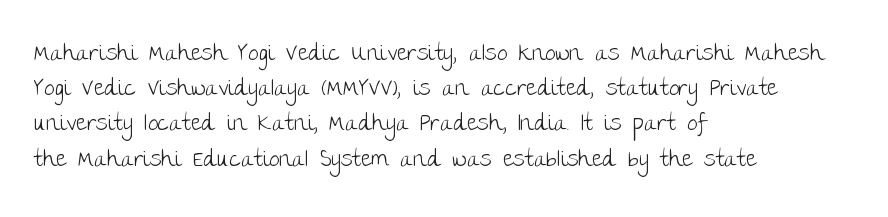
The image shows 23 px text type, upright; set left-aligned, normal line spacing (1.53x), normal letter spacing, not underlined.
